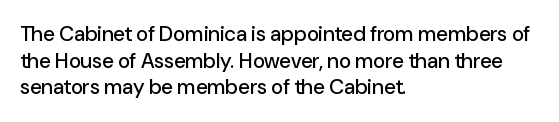
The image shows 21 px text type, upright; set left-aligned, normal line spacing (1.27x), normal letter spacing, not underlined.
